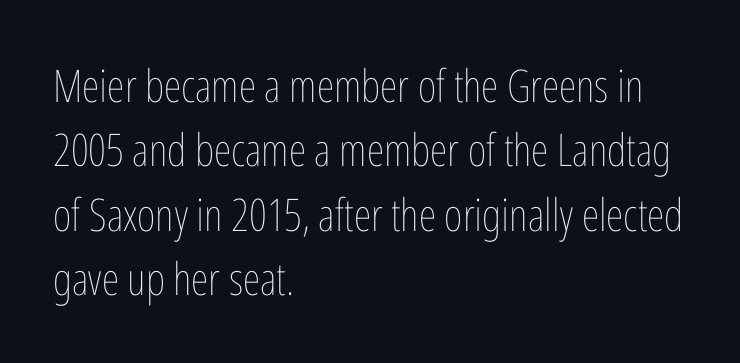
The image shows 45 px thin, condensed type, upright; set left-aligned, normal line spacing (1.43x), normal letter spacing, not underlined; low stroke contrast and a medium x-height.
